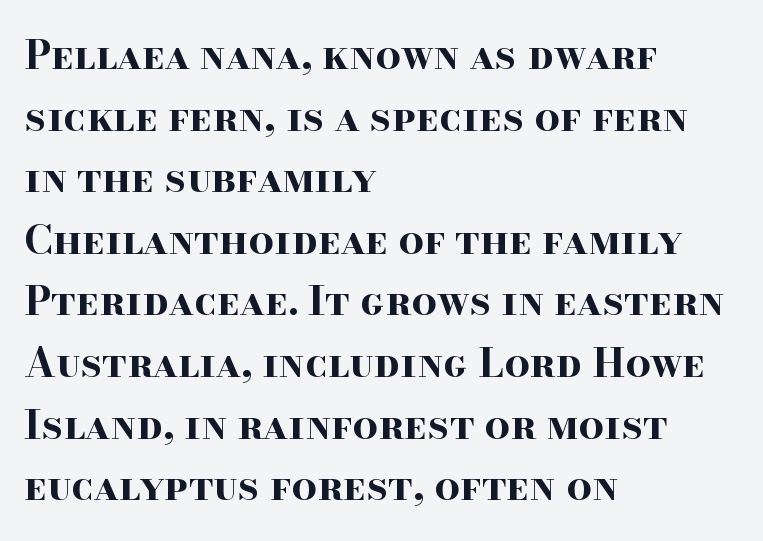
{"serif": "yes", "italic": "no", "bold": "yes", "weight": "bold", "width": "wide", "stroke_contrast": "high", "x_height": "small", "monospaced": "no", "underline": "no", "align": "left", "line_spacing": "normal", "line_spacing_ratio": 1.54, "letter_spacing": "normal", "letter_spacing_em": 0.0, "glyph_px": 40}
